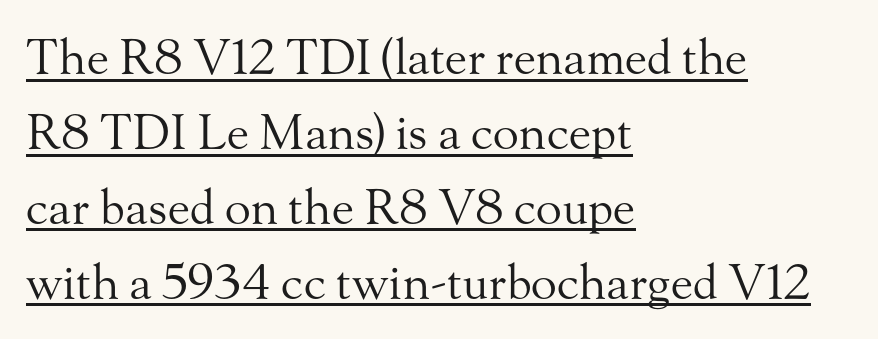
{"serif": "yes", "italic": "no", "bold": "no", "weight": "regular", "width": "normal", "stroke_contrast": "medium", "x_height": "small", "monospaced": "no", "underline": "yes", "align": "left", "line_spacing": "normal", "line_spacing_ratio": 1.56, "letter_spacing": "normal", "letter_spacing_em": 0.0, "glyph_px": 48}
